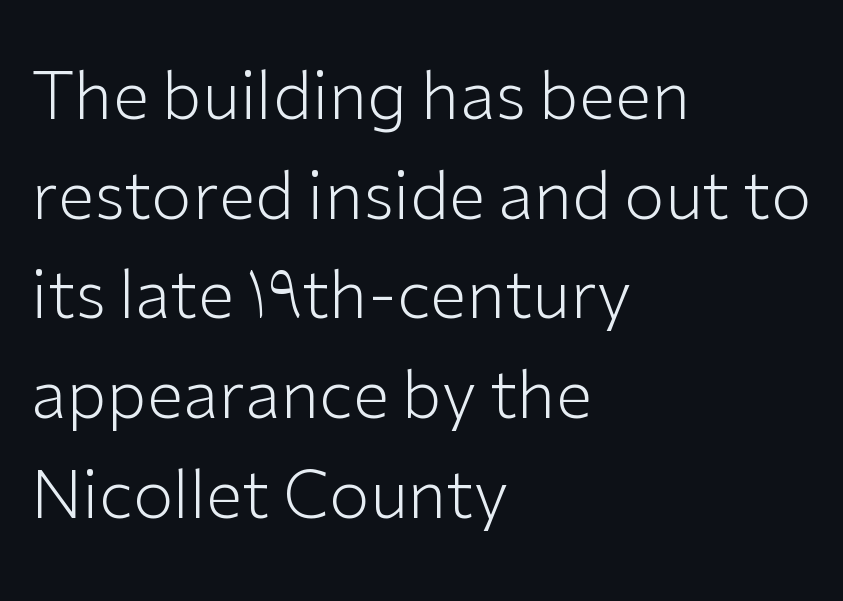
Just letters on the line, the space beneath them empty. Left-aligned paragraph, ragged on the right. The face looks like a standard text weight, possibly lighter. Here the glyphs are tracked normally, forming tight word shapes. The space between consecutive lines is moderate. Spacing verdict: proportional, widths tailored to each character.
